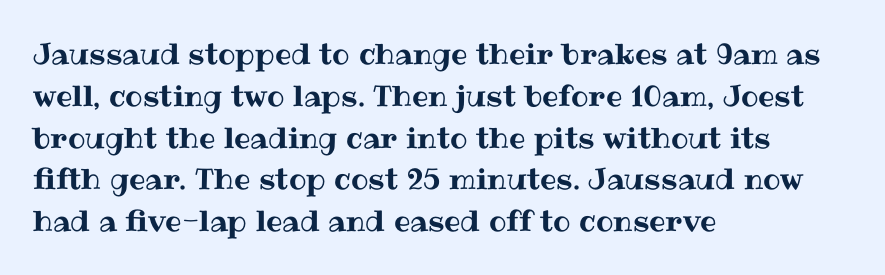
Q: Is the text italic (slanted)? A: No, it is upright.
Q: Is the text underlined? A: No.
Q: How is the paragraph aligned? A: Left-aligned.
Q: Is the spacing between letters normal or unusually wide? A: Normal.
Q: Is the spacing between lines tight, normal or loose? A: Normal.
Q: Width (condensed, normal, or wide)? A: Normal.
Q: Stroke contrast? A: Medium.
Q: x-height? A: Medium.
Q: Monospaced? A: No.
